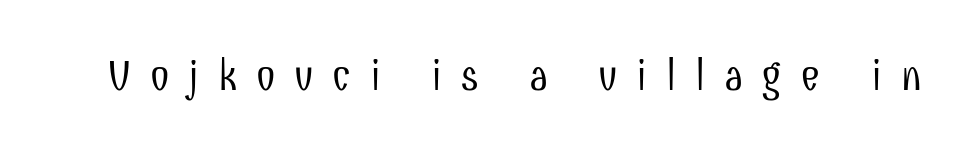
The image shows 44 px light, condensed sans-serif type, upright; set unusually wide letter spacing (+0.42 em), not underlined; low stroke contrast and a medium x-height.
